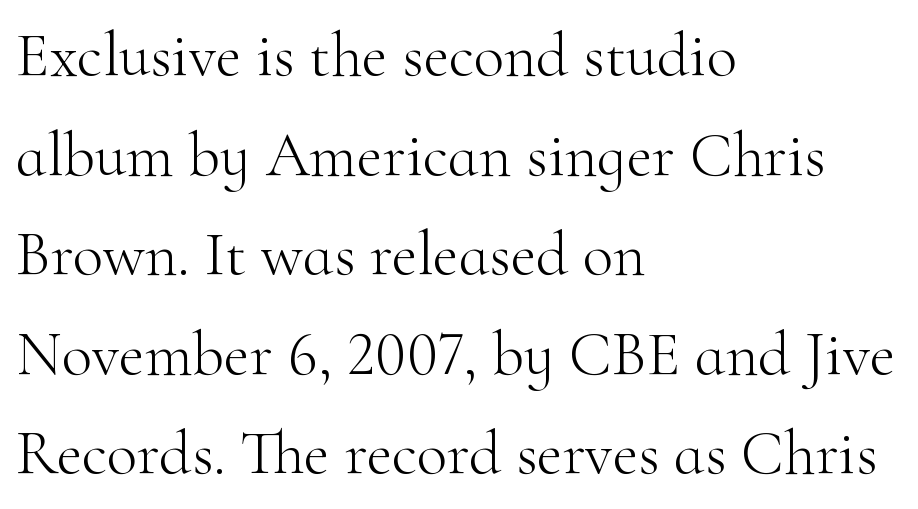
{"serif": "yes", "italic": "no", "bold": "no", "weight": "light", "width": "normal", "stroke_contrast": "high", "x_height": "small", "monospaced": "no", "underline": "no", "align": "left", "line_spacing": "normal", "line_spacing_ratio": 1.58, "letter_spacing": "normal", "letter_spacing_em": 0.0, "glyph_px": 63}
